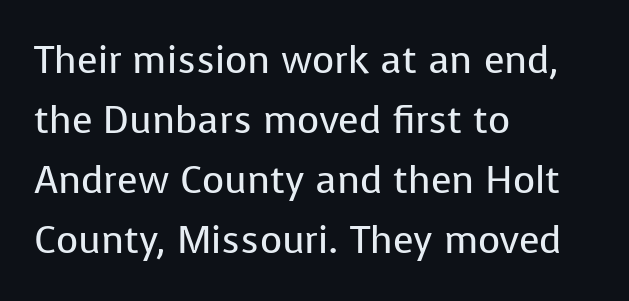
Rows of type keep a routine distance in the vertical direction. The face used here is proportionally spaced, like ordinary book or web type. A roman cut, with each character standing at attention. All the whitespace from short lines collects on the right.
